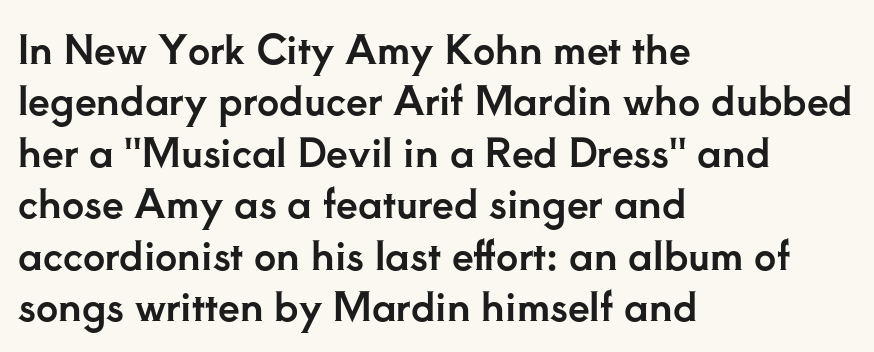
Q: Is the text italic (slanted)? A: No, it is upright.
Q: Is the typeface a serif or a sans-serif typeface? A: Serif.
Q: Is the text underlined? A: No.
Q: How is the paragraph aligned? A: Left-aligned.
Q: Is the spacing between letters normal or unusually wide? A: Normal.
Q: Is the spacing between lines tight, normal or loose? A: Normal.
Q: Width (condensed, normal, or wide)? A: Normal.
Q: Stroke contrast? A: Low.
Q: x-height? A: Small.
Q: Monospaced? A: No.
